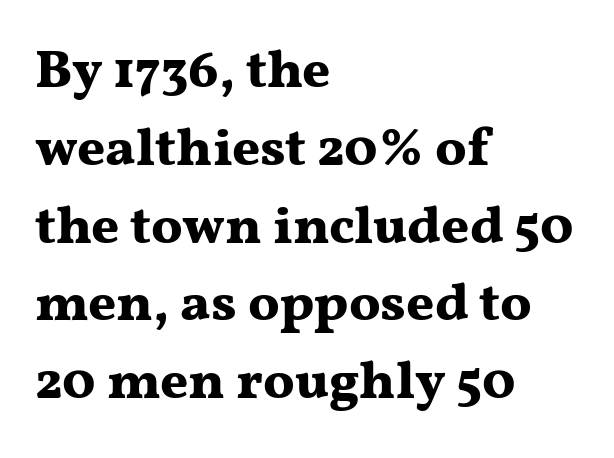
In terms of letterform style, serifs are clearly present. The face used here is proportionally spaced, like ordinary book or web type. The rendering uses a bold face; every stroke is thick and dark. The rendering uses a moderate line-height, typical for paragraphs.
